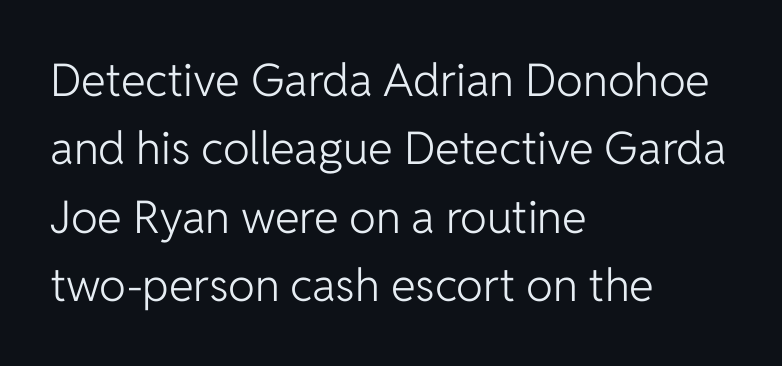
The area under the type is left untouched. A typesetter would call this leading conventional body-copy spacing. Where is the straight margin? On the left. What stands out about the letter spacing? Nothing — it is the standard amount. To sum up the face: it is a sans, with no serifs. Do the letters lean? They stand straight.
